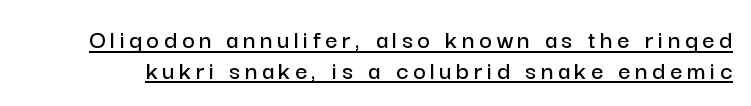
The image shows 27 px text type, upright; set tight line spacing (1.13x), underlined.
